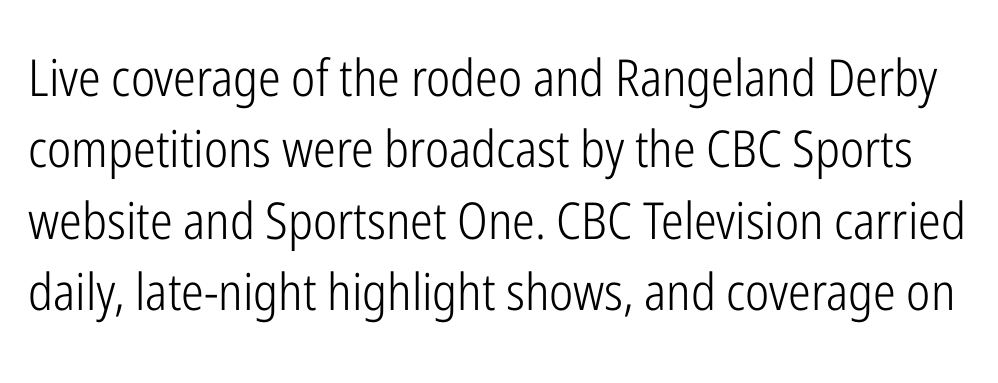
Q: Is the text bold? A: No.
Q: Is the text italic (slanted)? A: No, it is upright.
Q: Is the typeface a serif or a sans-serif typeface? A: Sans-serif.
Q: Is the text underlined? A: No.
Q: Is the spacing between letters normal or unusually wide? A: Normal.
Q: Is the spacing between lines tight, normal or loose? A: Normal.
Q: Width (condensed, normal, or wide)? A: Condensed.
Q: Stroke contrast? A: Low.
Q: x-height? A: Medium.
Q: Monospaced? A: No.
